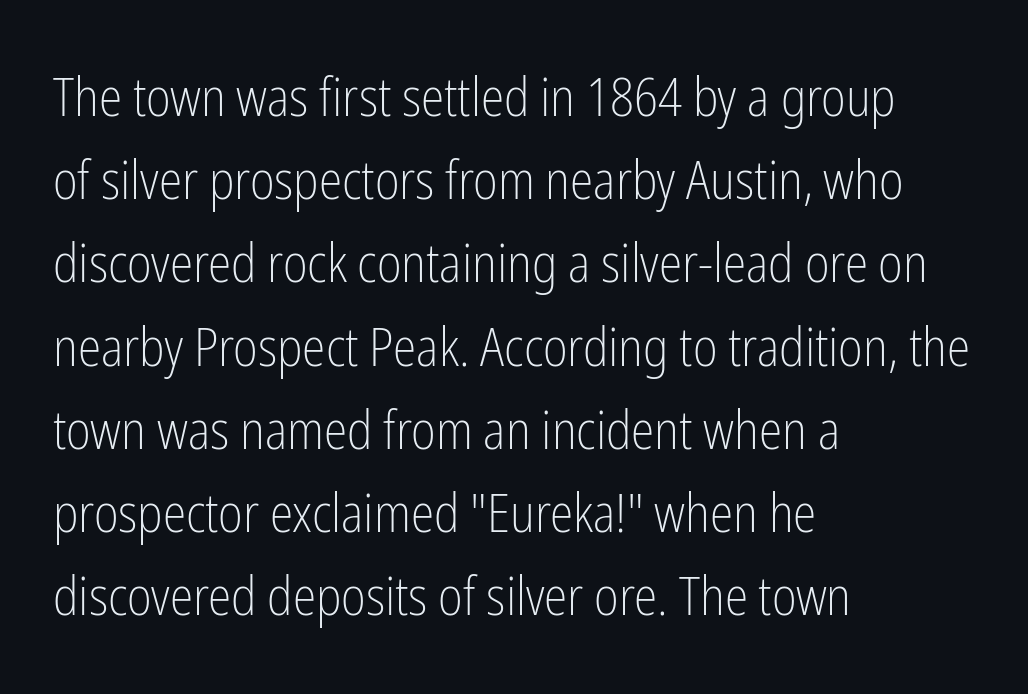
Each letter keeps its own natural width here, so spacing adapts to shape. Standard letterfit; no display-style spreading of the glyphs. Nobody drew a line under any word here. Does the type have serifs? No, each stem ends abruptly. This sample uses an upright cut, with every glyph sitting square on the baseline.
